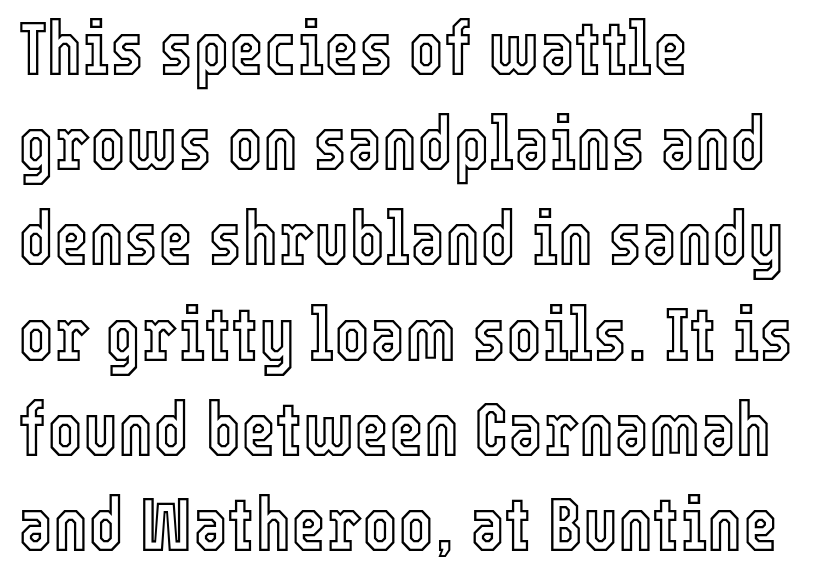
The gaps between neighbouring characters are ordinary and unremarkable. Think of a printed novel: that variable character pitch is what you see here. The lines are quadded left. The string is rendered with underlining switched off. This is roman type, the default non-slanted kind.
